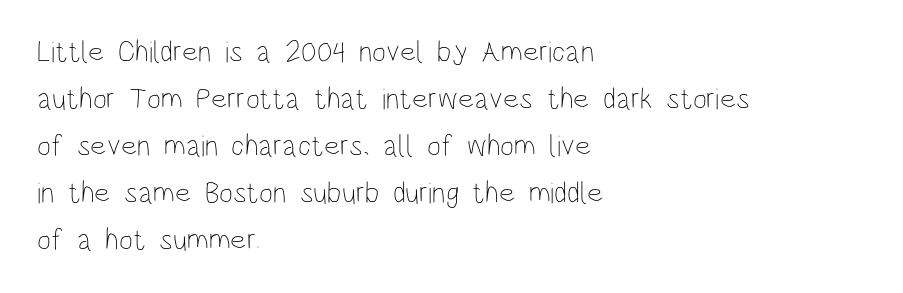
Q: Is the text bold? A: No.
Q: Is the text italic (slanted)? A: No, it is upright.
Q: Is the text underlined? A: No.
Q: How is the paragraph aligned? A: Left-aligned.
Q: Is the spacing between letters normal or unusually wide? A: Normal.
Q: Is the spacing between lines tight, normal or loose? A: Normal.
Q: Width (condensed, normal, or wide)? A: Condensed.
Q: Stroke contrast? A: Low.
Q: x-height? A: Large.
Q: Monospaced? A: No.
